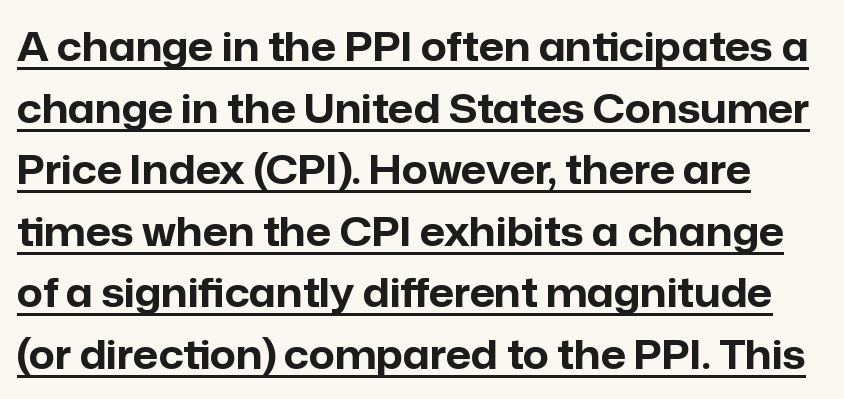
Q: Is the text bold? A: Yes.
Q: Is the text italic (slanted)? A: No, it is upright.
Q: Is the typeface a serif or a sans-serif typeface? A: Sans-serif.
Q: Is the text underlined? A: Yes.
Q: Is the spacing between letters normal or unusually wide? A: Normal.
Q: Is the spacing between lines tight, normal or loose? A: Normal.
Q: Width (condensed, normal, or wide)? A: Normal.
Q: Stroke contrast? A: Low.
Q: x-height? A: Medium.
Q: Monospaced? A: No.
